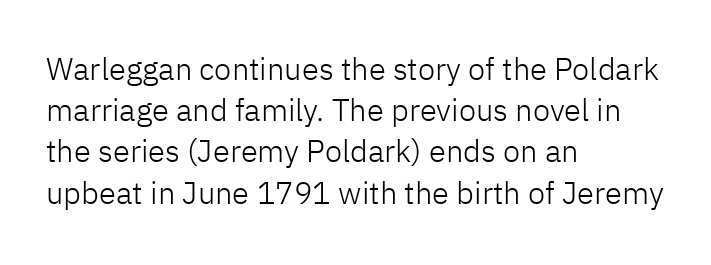
{"serif": "no", "italic": "no", "bold": "no", "weight": "light", "width": "normal", "stroke_contrast": "low", "x_height": "medium", "monospaced": "no", "underline": "no", "align": "left", "line_spacing": "normal", "line_spacing_ratio": 1.33, "letter_spacing": "normal", "letter_spacing_em": 0.0, "glyph_px": 31}
